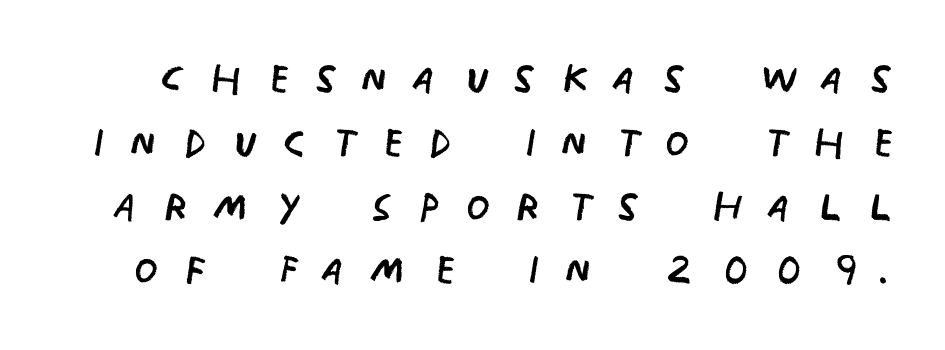
The weight would be labelled regular, book, light, or lighter still. Think of a printed novel: that variable character pitch is what you see here. These lines are composed in type without serifs. The strip under each line holds only bare page.
